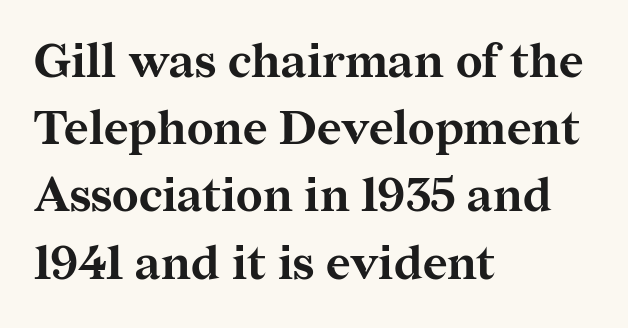
{"serif": "yes", "italic": "no", "bold": "yes", "weight": "bold", "width": "normal", "stroke_contrast": "medium", "x_height": "medium", "monospaced": "no", "underline": "no", "align": "left", "line_spacing": "normal", "line_spacing_ratio": 1.43, "letter_spacing": "normal", "letter_spacing_em": 0.0, "glyph_px": 47}
